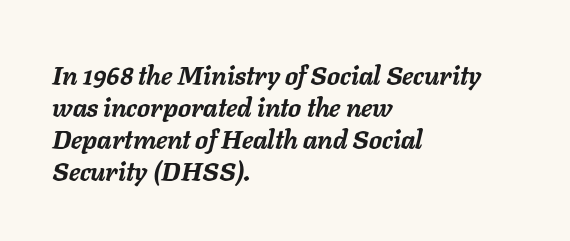
Q: Is the text bold? A: Yes.
Q: Is the text italic (slanted)? A: Yes, it leans right by about 11 degrees.
Q: Is the text underlined? A: No.
Q: How is the paragraph aligned? A: Left-aligned.
Q: Is the spacing between letters normal or unusually wide? A: Normal.
